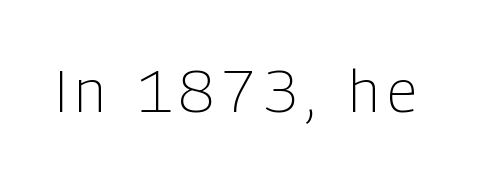
{"serif": "no", "italic": "no", "bold": "no", "weight": "light", "width": "condensed", "stroke_contrast": "low", "x_height": "medium", "monospaced": "no", "underline": "no", "glyph_px": 58}
